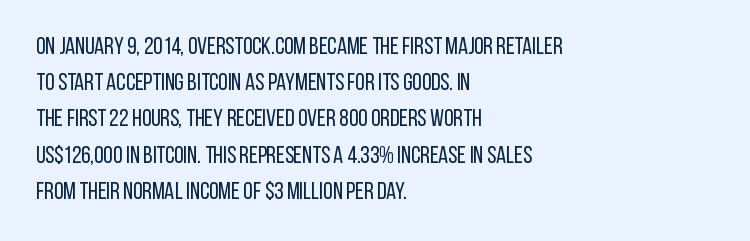
Default kerning and tracking; the words read as compact shapes. Tall strokes in this sample are plumb rather than angled. This rendering uses left alignment, leaving the right contour irregular. Students, observe: this is what conventionally led text looks like. Each stroke keeps to a modest, everyday thickness or less. Honestly, there is no underline to notice here at all.
